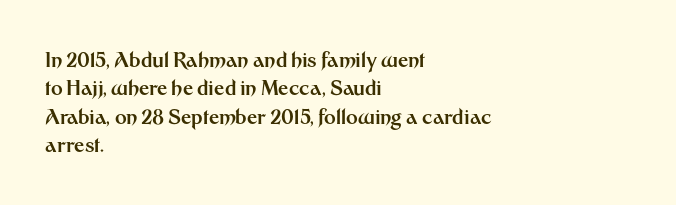
The image shows 20 px bold type, upright; set left-aligned, normal line spacing (1.42x), normal letter spacing, not underlined.
